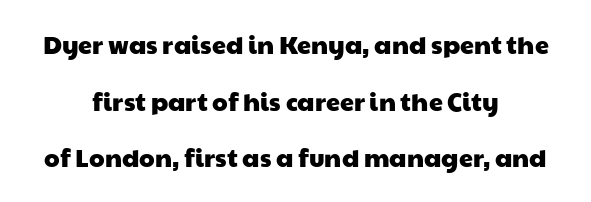
Q: Is the text underlined? A: No.
Q: How is the paragraph aligned? A: Centered.
Q: Is the spacing between letters normal or unusually wide? A: Normal.
Q: Is the spacing between lines tight, normal or loose? A: Loose.
